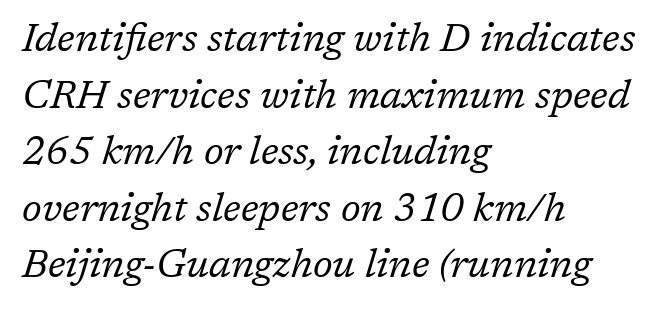
The image shows 39 px regular-weight serif type, italic (leaning right); set left-aligned, normal line spacing (1.45x), normal letter spacing, not underlined; low stroke contrast and a medium x-height.
